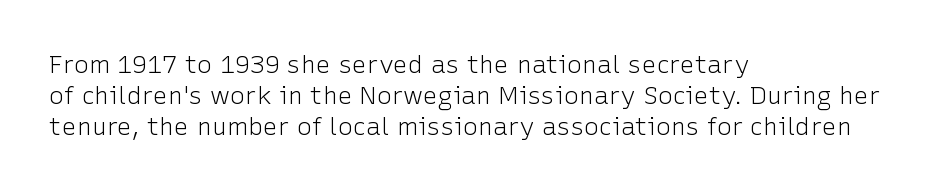
Q: Is the text bold? A: No.
Q: Is the text italic (slanted)? A: No, it is upright.
Q: Is the text underlined? A: No.
Q: How is the paragraph aligned? A: Left-aligned.
Q: Is the spacing between letters normal or unusually wide? A: Normal.
